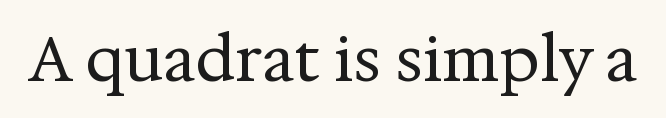
{"serif": "yes", "italic": "no", "bold": "no", "weight": "regular", "width": "normal", "stroke_contrast": "medium", "x_height": "medium", "monospaced": "no", "underline": "no", "letter_spacing": "normal", "letter_spacing_em": 0.0, "glyph_px": 62}
